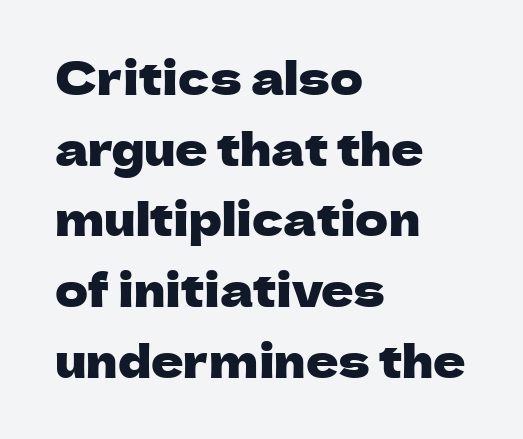
{"serif": "no", "italic": "no", "width": "normal", "stroke_contrast": "low", "x_height": "medium", "monospaced": "no", "underline": "no", "align": "left", "line_spacing": "normal", "line_spacing_ratio": 1.57, "letter_spacing": "normal", "letter_spacing_em": 0.0, "glyph_px": 45}
